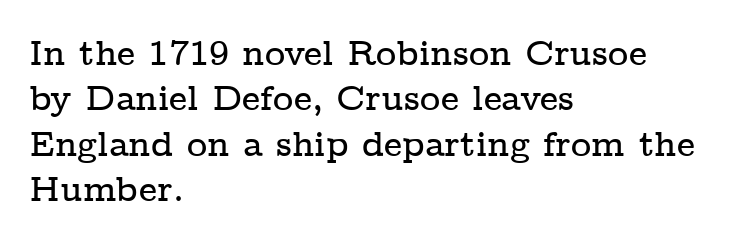
Q: Is the text italic (slanted)? A: No, it is upright.
Q: Is the typeface a serif or a sans-serif typeface? A: Serif.
Q: Is the text underlined? A: No.
Q: How is the paragraph aligned? A: Left-aligned.
Q: Is the spacing between letters normal or unusually wide? A: Normal.
Q: Is the spacing between lines tight, normal or loose? A: Normal.
Q: Width (condensed, normal, or wide)? A: Wide.
Q: Stroke contrast? A: Low.
Q: x-height? A: Medium.
Q: Monospaced? A: No.
